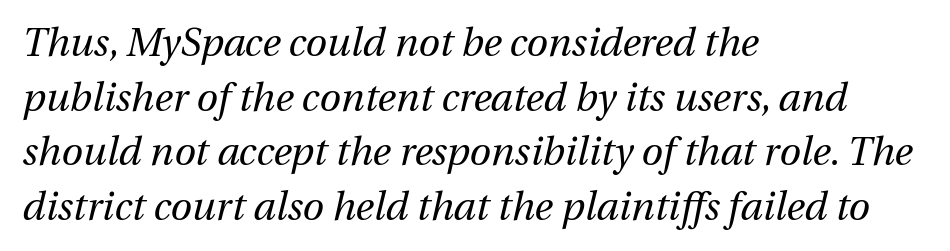
Q: Is the text bold? A: No.
Q: Is the text italic (slanted)? A: Yes, it leans right by about 12 degrees.
Q: Is the text underlined? A: No.
Q: How is the paragraph aligned? A: Left-aligned.
Q: Is the spacing between letters normal or unusually wide? A: Normal.
Q: Is the spacing between lines tight, normal or loose? A: Normal.
Q: Width (condensed, normal, or wide)? A: Normal.
Q: Stroke contrast? A: Medium.
Q: x-height? A: Medium.
Q: Monospaced? A: No.
